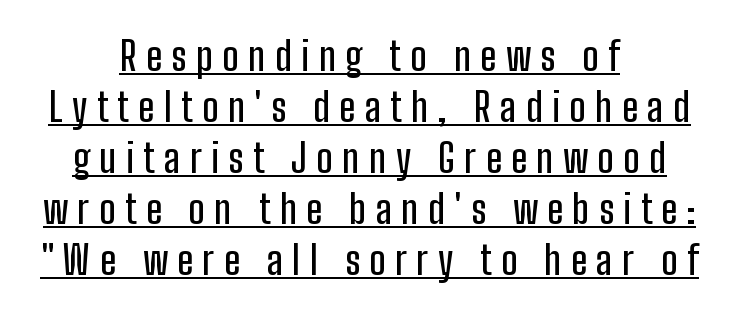
Q: Is the text italic (slanted)? A: No, it is upright.
Q: Is the typeface a serif or a sans-serif typeface? A: Sans-serif.
Q: Is the text underlined? A: Yes.
Q: How is the paragraph aligned? A: Centered.
Q: Is the spacing between letters normal or unusually wide? A: Unusually wide.
Q: Is the spacing between lines tight, normal or loose? A: Normal.
Q: Width (condensed, normal, or wide)? A: Condensed.
Q: Stroke contrast? A: Low.
Q: x-height? A: Medium.
Q: Monospaced? A: No.
